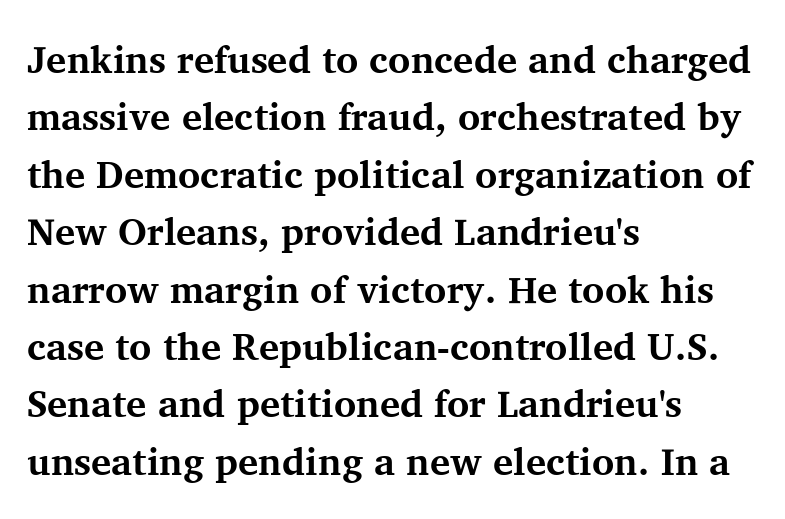
{"serif": "yes", "italic": "no", "bold": "yes", "weight": "bold", "width": "normal", "stroke_contrast": "medium", "x_height": "medium", "monospaced": "no", "underline": "no", "align": "left", "line_spacing": "normal", "line_spacing_ratio": 1.51, "letter_spacing": "normal", "letter_spacing_em": 0.0, "glyph_px": 38}
